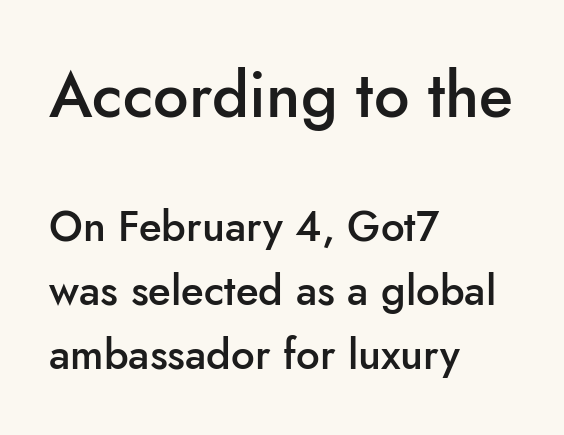
The ragged edge is on the right, which tells us the setting is flush left. A sans-serif font was chosen for this passage. Note: larger setting up top, smaller setting below. There is no visible air inserted between adjacent glyphs.
